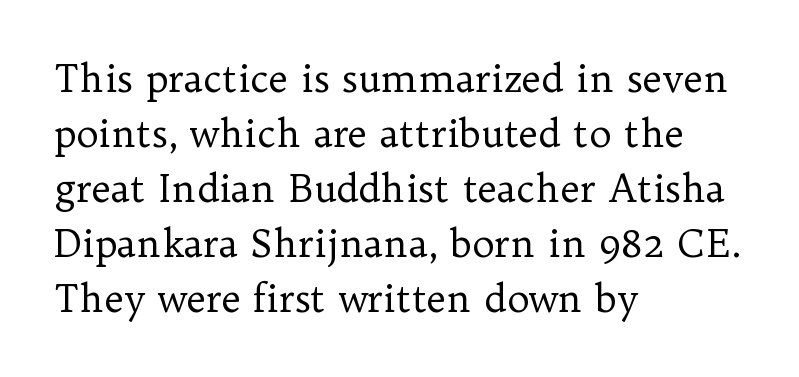
It's the straight-up-and-down kind of type. This sample has the flowing, uneven cadence of proportional lettering. The letters carry serifs — small finishing strokes at the ends of their stems. What stands out about the letter spacing? Nothing — it is the standard amount.
